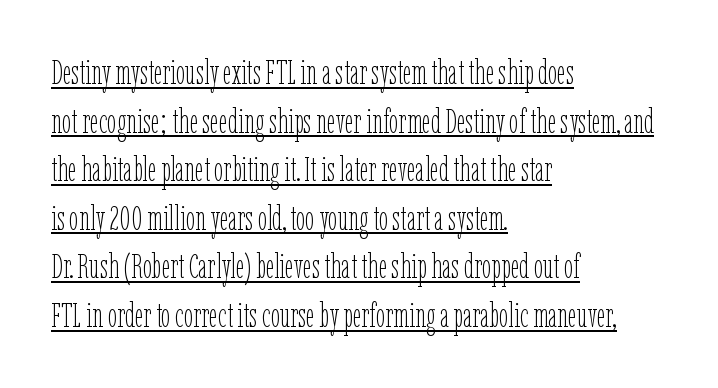
The image shows 34 px thin, condensed type, upright; set left-aligned, normal line spacing (1.43x), normal letter spacing, underlined; low stroke contrast and a medium x-height.
